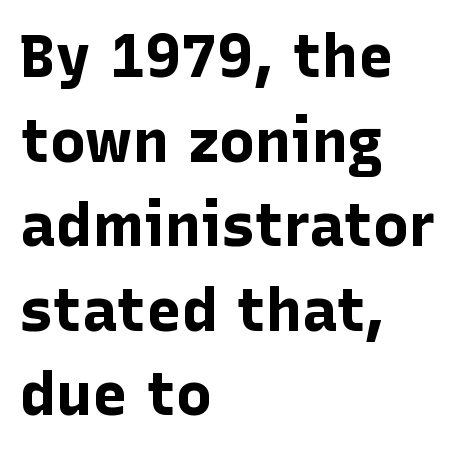
You can tell from the bare stems that sans-serif type was used. The letters are bold, with thick, heavy strokes. The lines are quadded left. The foot of each line stays bare and open.
